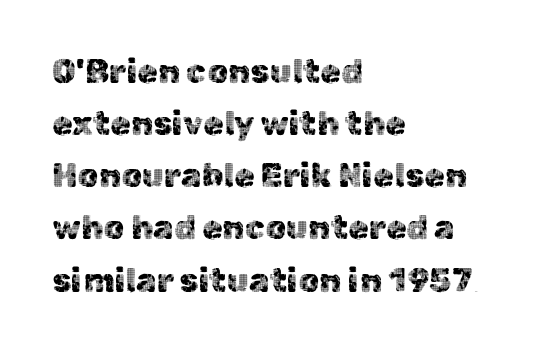
Looks like regular typesetting: each glyph gets only the width it needs. Vertical spacing — default. This rendering features lettering with no underline. What kind of face is this? One without serifs — a sans.
